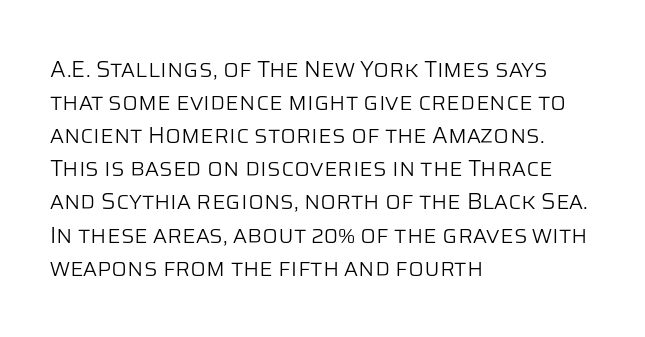
The image shows 23 px text type, upright; set left-aligned, normal line spacing (1.44x), normal letter spacing, not underlined.
